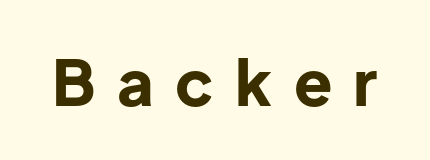
Do the characters align in a grid? No, the font is proportional. Classification — sans serif. The letterforms stand isolated, each surrounded by extra space. Weight: bold. Italic? Not at all — the glyphs are vertical.
